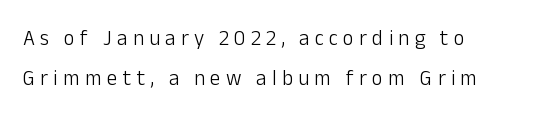
{"italic": "no", "bold": "no", "underline": "no", "align": "left", "line_spacing": "loose", "line_spacing_ratio": 1.92, "letter_spacing": "wide", "letter_spacing_em": 0.25, "glyph_px": 21}
